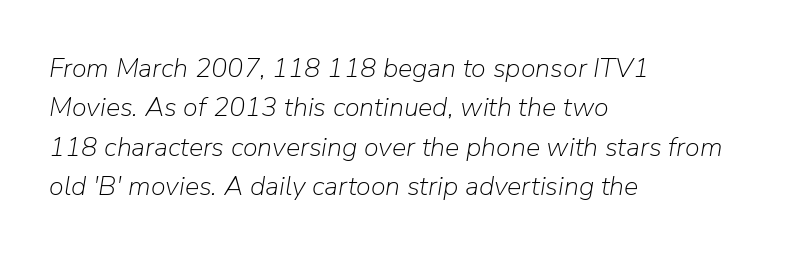
The image shows 27 px text type, italic (leaning right); set left-aligned, normal line spacing (1.46x), normal letter spacing, not underlined.
